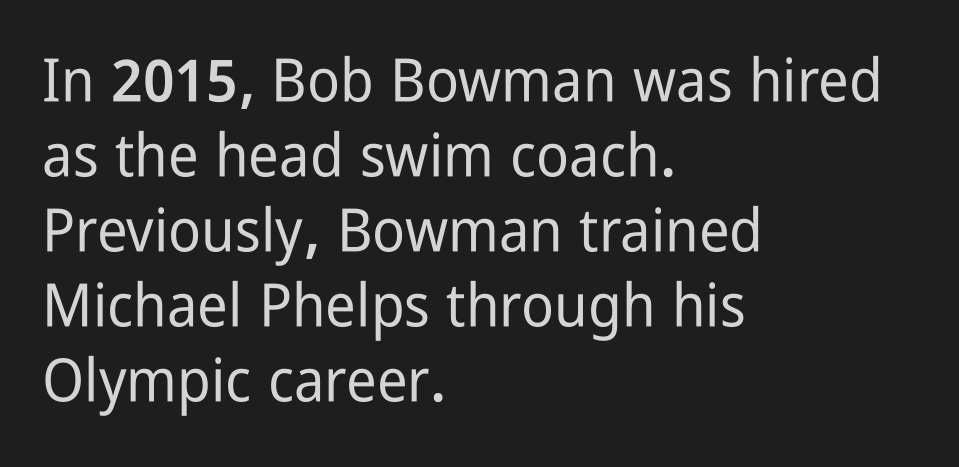
{"serif": "no", "italic": "no", "width": "condensed", "stroke_contrast": "low", "x_height": "medium", "monospaced": "no", "underline": "no", "align": "left", "line_spacing": "normal", "line_spacing_ratio": 1.25, "letter_spacing": "normal", "letter_spacing_em": 0.0, "glyph_px": 60}
